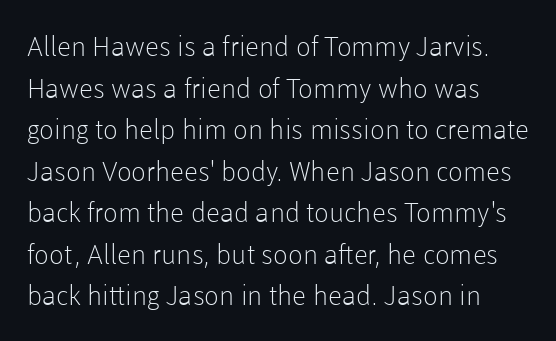
A clean baseline with only descenders dipping below it. In terms of leading, this rendering sits right in the middle. The horizontal fit of the characters is conventional and even. If you drew a line through each stem, it would be perfectly vertical.
